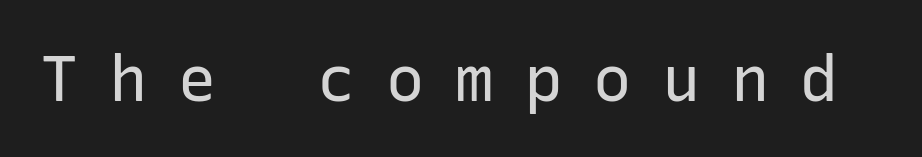
Q: Is the text bold? A: No.
Q: Is the text italic (slanted)? A: No, it is upright.
Q: Is the typeface a serif or a sans-serif typeface? A: Sans-serif.
Q: Is the text underlined? A: No.
Q: Is the spacing between letters normal or unusually wide? A: Unusually wide.
Q: Width (condensed, normal, or wide)? A: Normal.
Q: Stroke contrast? A: Low.
Q: x-height? A: Medium.
Q: Monospaced? A: Yes.
